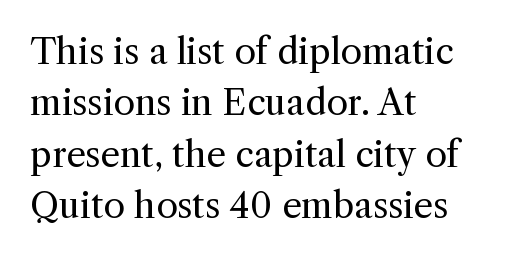
The image shows 35 px regular-weight serif type, upright; set left-aligned, normal line spacing (1.47x), normal letter spacing, not underlined; a medium x-height.
